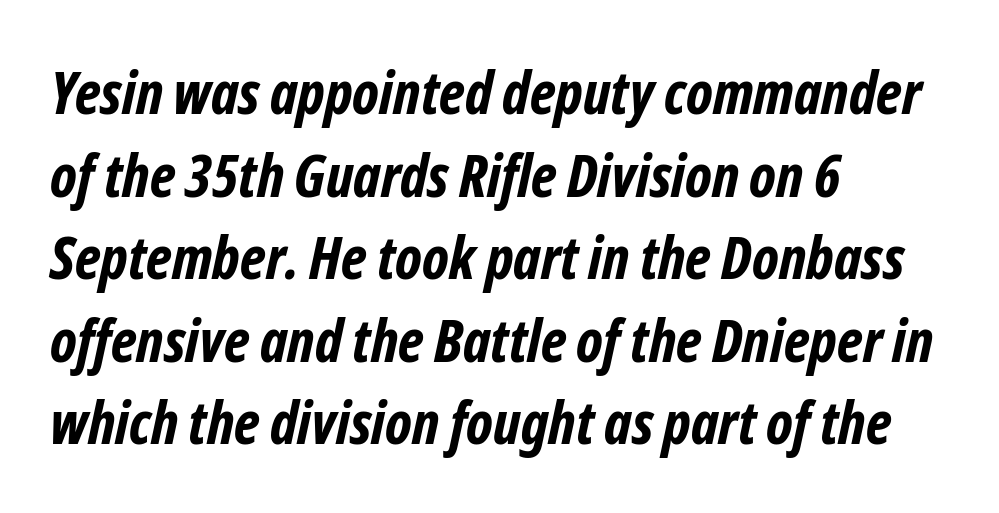
{"serif": "no", "bold": "yes", "weight": "bold", "width": "condensed", "stroke_contrast": "low", "x_height": "medium", "monospaced": "no", "underline": "no", "align": "left", "line_spacing": "normal", "line_spacing_ratio": 1.4, "letter_spacing": "normal", "letter_spacing_em": 0.0, "glyph_px": 59}
